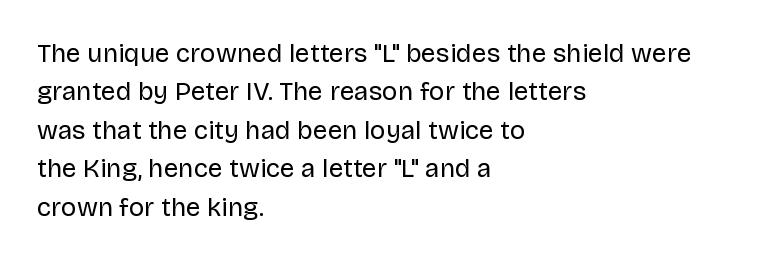
Leftover space on each line is placed entirely after the last word. The font sits on the lighter half of the weight spectrum, regular included. Here the glyphs are tracked normally, forming tight word shapes. Evenly set lines give the paragraph a standard silhouette. The area under the type is left untouched. The letters stand upright; this is a roman face.
